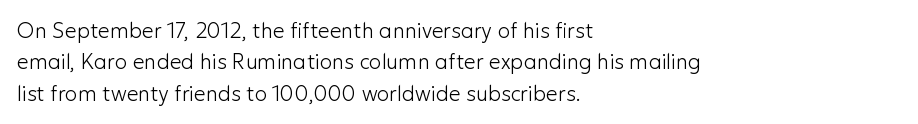
Each row of text sits above clean, open space. Italic? Not at all — the glyphs are vertical. Typeset ragged right — the left edge is the straight one. Each word holds together tightly as a unit, with standard inter-letter gaps. Interline gaps are of average width in this sample.
